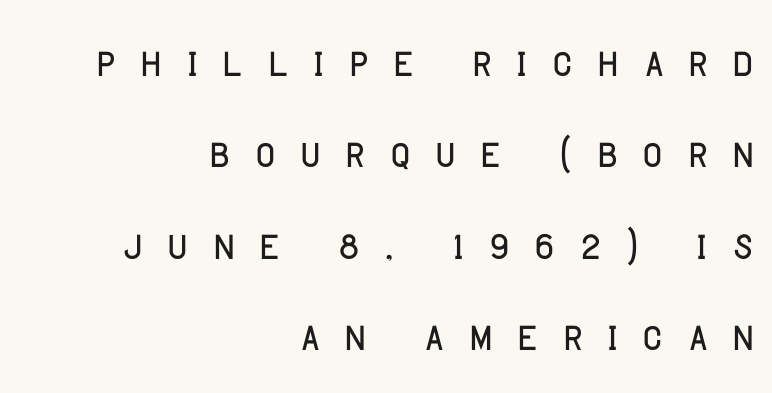
These lines are composed in type without serifs. Horizontally, the lines are justified to the trailing edge only. The vertical gap from one line to the next is medium. The passage shown has open, widely tracked lettering throughout. A typesetter would call this proportional, since set widths differ per character.
